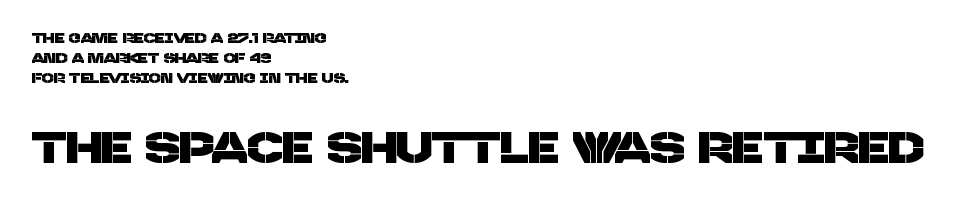
{"serif": "no", "width": "normal", "stroke_contrast": "low", "x_height": "large", "monospaced": "no", "underline": "no", "align": "left", "line_spacing": "normal", "line_spacing_ratio": 1.44, "letter_spacing": "normal", "letter_spacing_em": 0.0, "larger_block": "second", "size_ratio": 3.07, "glyph_px": 43}
